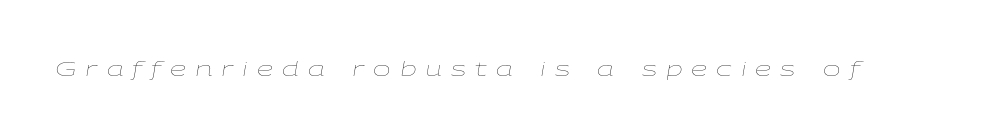
{"italic": "yes", "lean": "right", "slant_degrees": 9, "bold": "no", "underline": "no", "letter_spacing": "wide", "letter_spacing_em": 0.43, "glyph_px": 21}
